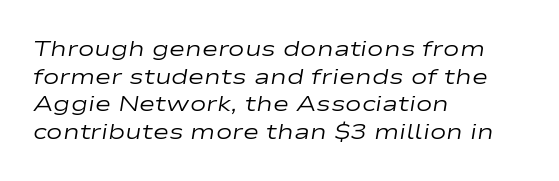
Q: Is the text bold? A: No.
Q: Is the text italic (slanted)? A: Yes, it leans right by about 9 degrees.
Q: Is the text underlined? A: No.
Q: How is the paragraph aligned? A: Left-aligned.
Q: Is the spacing between letters normal or unusually wide? A: Normal.
Q: Is the spacing between lines tight, normal or loose? A: Normal.
